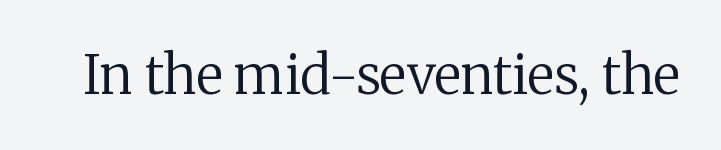
The text was rendered using a seriffed face with decorative stroke endings. On a weight scale, this lands at 450 or below. The axis of the letterforms is exactly vertical. Descender tails drop into unmarked territory.
